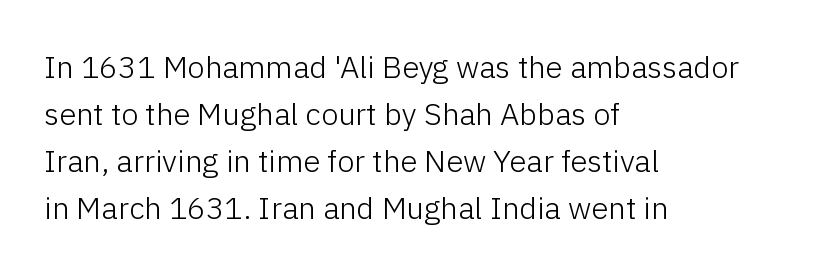
Q: Is the text bold? A: No.
Q: Is the text italic (slanted)? A: No, it is upright.
Q: Is the typeface a serif or a sans-serif typeface? A: Sans-serif.
Q: Is the text underlined? A: No.
Q: How is the paragraph aligned? A: Left-aligned.
Q: Is the spacing between letters normal or unusually wide? A: Normal.
Q: Is the spacing between lines tight, normal or loose? A: Normal.
Q: Width (condensed, normal, or wide)? A: Normal.
Q: Stroke contrast? A: Low.
Q: x-height? A: Medium.
Q: Monospaced? A: No.
